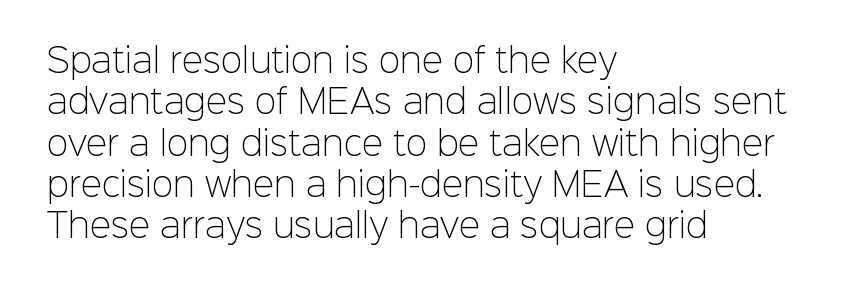
A quiet, ordinary-to-light weight characterises the typeface. The gap between lines stays unmarked. In terms of letterform style, serifs are entirely absent. Reading down the block, your eye returns to a fixed left position each line. Each letter keeps its own natural width here, so spacing adapts to shape. Letter spacing: default.
